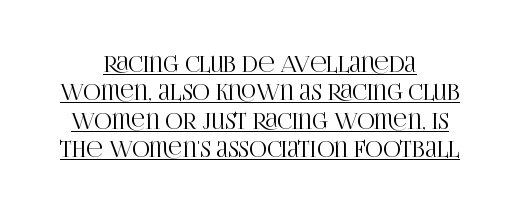
{"italic": "no", "underline": "yes", "align": "center", "line_spacing": "normal", "line_spacing_ratio": 1.29, "letter_spacing": "normal", "letter_spacing_em": 0.0, "glyph_px": 22}
